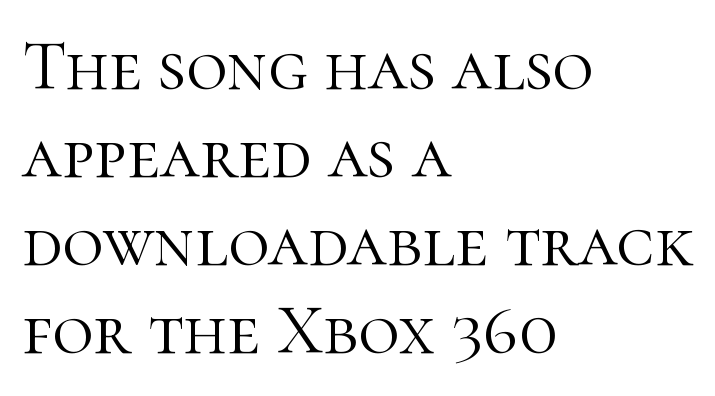
The image shows 71 px light serif type, upright; set left-aligned, line spacing 1.24x, normal letter spacing, not underlined; high stroke contrast and a medium x-height.
